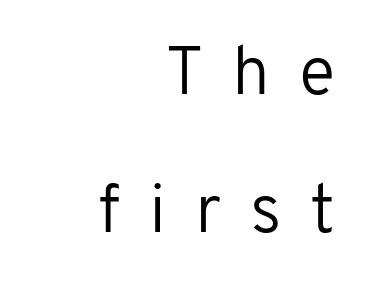
{"serif": "no", "italic": "no", "bold": "no", "weight": "regular", "width": "normal", "stroke_contrast": "low", "x_height": "medium", "monospaced": "no", "underline": "no", "align": "right", "line_spacing": "loose", "line_spacing_ratio": 2.03, "letter_spacing": "wide", "letter_spacing_em": 0.42, "glyph_px": 68}
